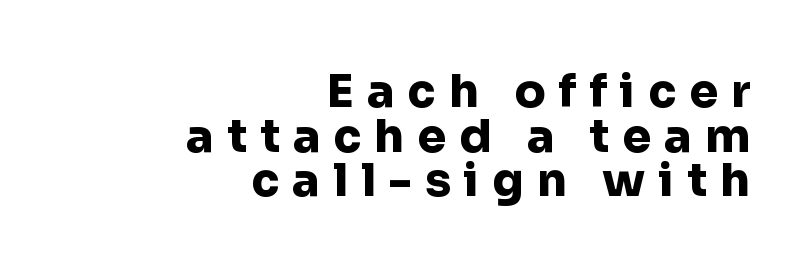
{"serif": "no", "italic": "no", "bold": "yes", "weight": "heavy", "width": "normal", "stroke_contrast": "low", "x_height": "medium", "monospaced": "no", "underline": "no", "align": "right", "line_spacing": "tight", "line_spacing_ratio": 0.97, "letter_spacing": "wide", "letter_spacing_em": 0.28, "glyph_px": 46}
